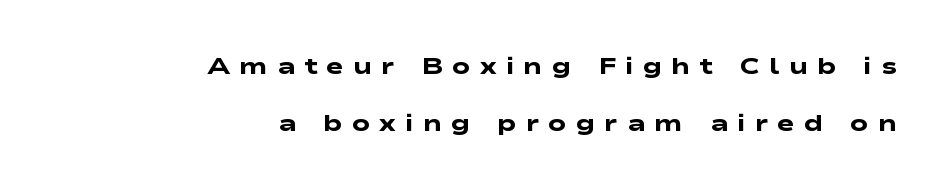
Q: Is the text bold? A: Yes.
Q: Is the text underlined? A: No.
Q: How is the paragraph aligned? A: Right-aligned.
Q: Is the spacing between letters normal or unusually wide? A: Unusually wide.
Q: Is the spacing between lines tight, normal or loose? A: Loose.
